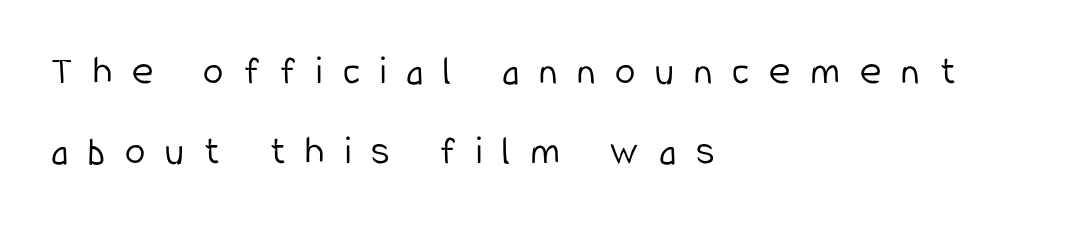
The image shows 41 px light, condensed sans-serif type, upright; set left-aligned, loose line spacing (1.96x), unusually wide letter spacing (+0.49 em), not underlined; low stroke contrast and a medium x-height.
